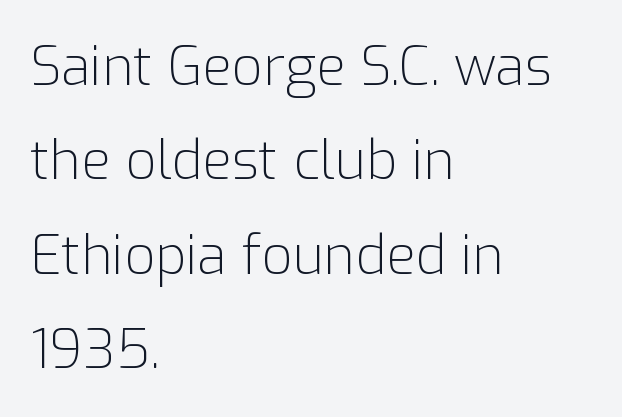
{"serif": "no", "italic": "no", "bold": "no", "weight": "light", "width": "normal", "stroke_contrast": "low", "x_height": "medium", "monospaced": "no", "underline": "no", "align": "left", "line_spacing_ratio": 1.75, "letter_spacing": "normal", "letter_spacing_em": 0.0, "glyph_px": 54}
